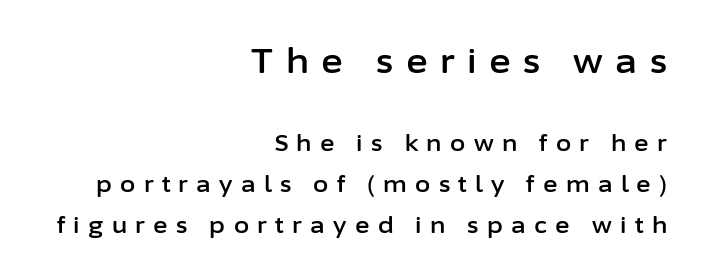
Q: Is the text italic (slanted)? A: No, it is upright.
Q: Is the typeface a serif or a sans-serif typeface? A: Sans-serif.
Q: Is the text underlined? A: No.
Q: How is the paragraph aligned? A: Right-aligned.
Q: Is the spacing between letters normal or unusually wide? A: Unusually wide.
Q: Which block of text is set in a larger size, the first (top) or the second (bottom)? A: The first (top) one.
Q: Width (condensed, normal, or wide)? A: Normal.
Q: Stroke contrast? A: Low.
Q: x-height? A: Medium.
Q: Monospaced? A: No.
